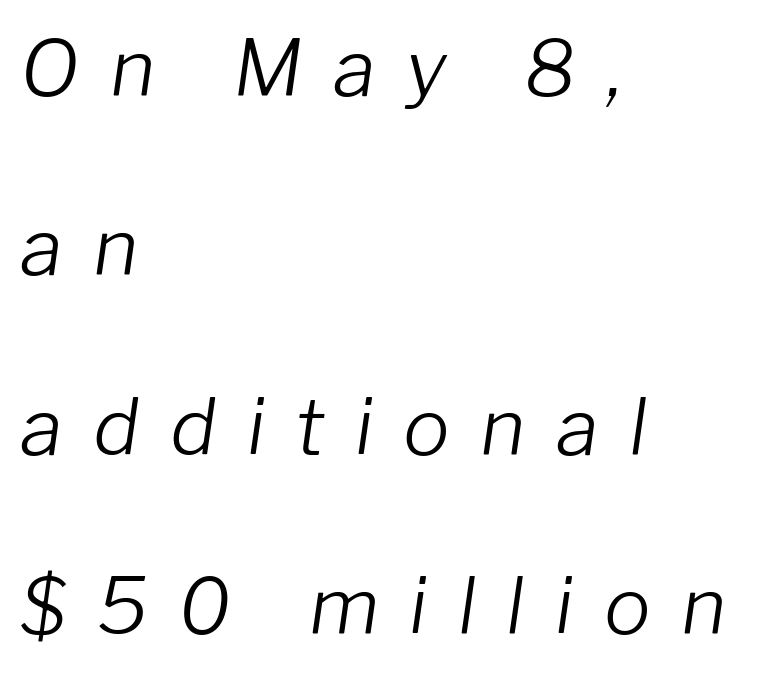
Is this a fixed-width face? No — the glyphs have proportional, varying widths. This rendering uses left alignment, leaving the right contour irregular. Every character sits at an angle, as italics do. The leading is generous, giving the passage an open texture. The letterforms stand isolated, each surrounded by extra space.
